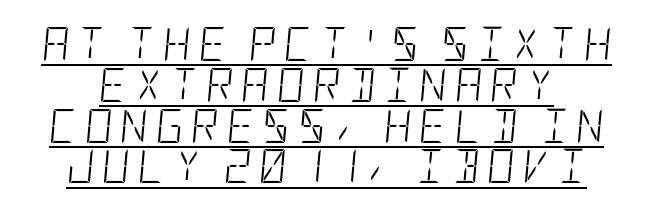
The image shows 34 px light, condensed type, italic (leaning right); set line spacing 1.2x, unusually wide letter spacing (+0.23 em), underlined; low stroke contrast and a large x-height.
